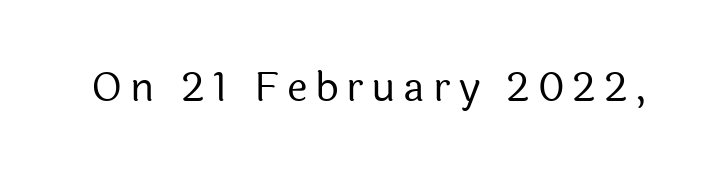
Q: Is the text bold? A: No.
Q: Is the text italic (slanted)? A: No, it is upright.
Q: Is the typeface a serif or a sans-serif typeface? A: Sans-serif.
Q: Is the text underlined? A: No.
Q: Width (condensed, normal, or wide)? A: Normal.
Q: x-height? A: Medium.
Q: Monospaced? A: No.
